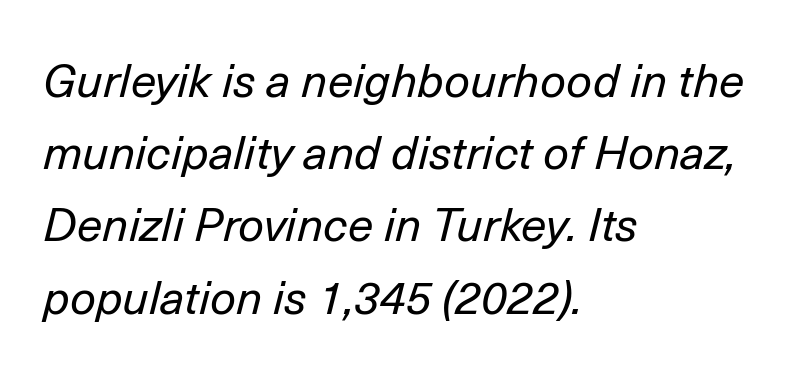
Q: Is the text bold? A: No.
Q: Is the text italic (slanted)? A: Yes, it leans right by about 14 degrees.
Q: Is the text underlined? A: No.
Q: How is the paragraph aligned? A: Left-aligned.
Q: Is the spacing between letters normal or unusually wide? A: Normal.
Q: Is the spacing between lines tight, normal or loose? A: Normal.
Q: Width (condensed, normal, or wide)? A: Normal.
Q: Stroke contrast? A: Low.
Q: x-height? A: Medium.
Q: Monospaced? A: No.
